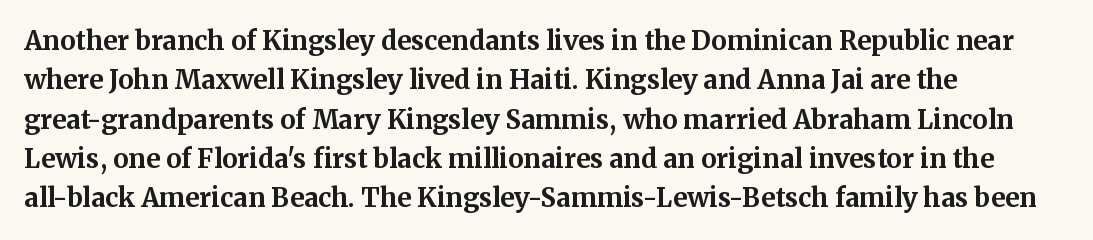
Typeset ragged right — the left edge is the straight one. The passage shown is not underscored anywhere. The lettering stays uniformly vertical, giving the passage a roman look. Short note: letters normally spaced.
